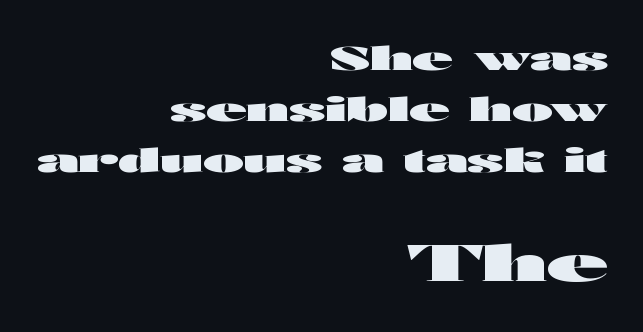
The image shows 50 px heavy, wide sans-serif type, upright; set right-aligned, normal line spacing (1.55x), normal letter spacing, not underlined; the second (bottom) block is 1.52x larger; high stroke contrast and a medium x-height.
